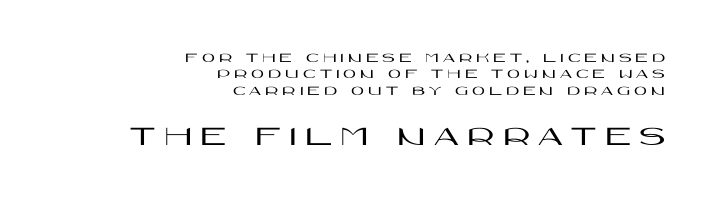
The image shows 29 px wide sans-serif type, upright; set right-aligned, line spacing 1.17x, unusually wide letter spacing (+0.29 em), not underlined; the second (bottom) block is 2.07x larger; high stroke contrast and a large x-height.
